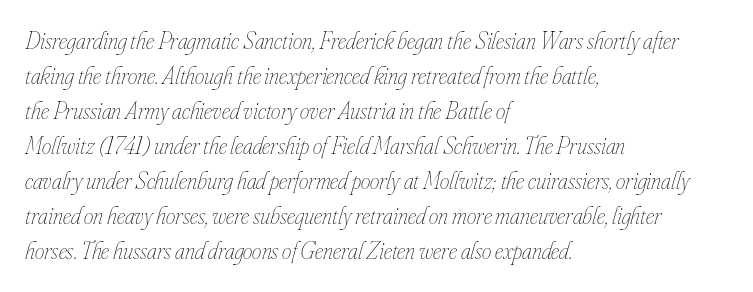
The image shows 24 px text type, italic (leaning right); set left-aligned, normal line spacing (1.46x), normal letter spacing, not underlined.
